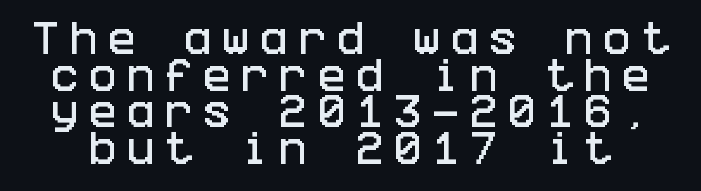
{"serif": "no", "italic": "no", "width": "condensed", "stroke_contrast": "low", "x_height": "large", "underline": "no", "line_spacing": "tight", "line_spacing_ratio": 0.99, "letter_spacing": "wide", "letter_spacing_em": 0.28, "glyph_px": 37}
